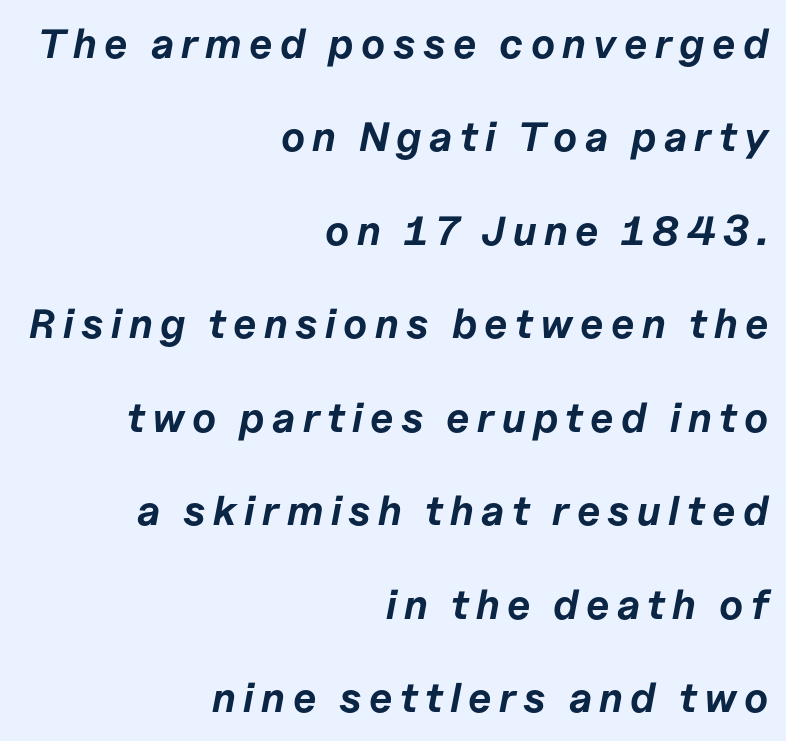
{"italic": "yes", "lean": "right", "slant_degrees": 11, "bold": "yes", "weight": "bold", "width": "normal", "stroke_contrast": "low", "x_height": "medium", "monospaced": "no", "underline": "no", "align": "right", "line_spacing": "loose", "line_spacing_ratio": 2.28, "glyph_px": 41}
